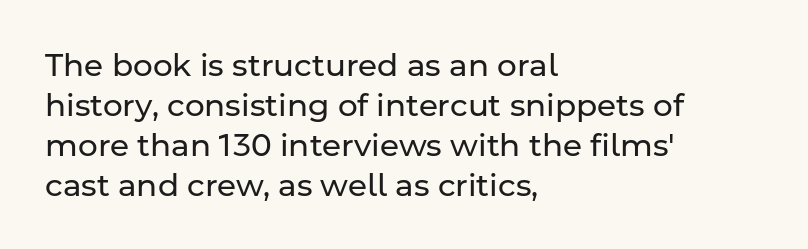
The image shows 31 px regular-weight sans-serif type, upright; set left-aligned, normal line spacing (1.29x), normal letter spacing, not underlined; low stroke contrast and a medium x-height.
